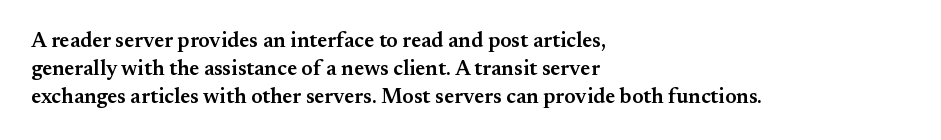
Q: Is the text bold? A: Semi-bold.
Q: Is the text italic (slanted)? A: No, it is upright.
Q: Is the text underlined? A: No.
Q: How is the paragraph aligned? A: Left-aligned.
Q: Is the spacing between letters normal or unusually wide? A: Normal.
Q: Is the spacing between lines tight, normal or loose? A: Normal.
